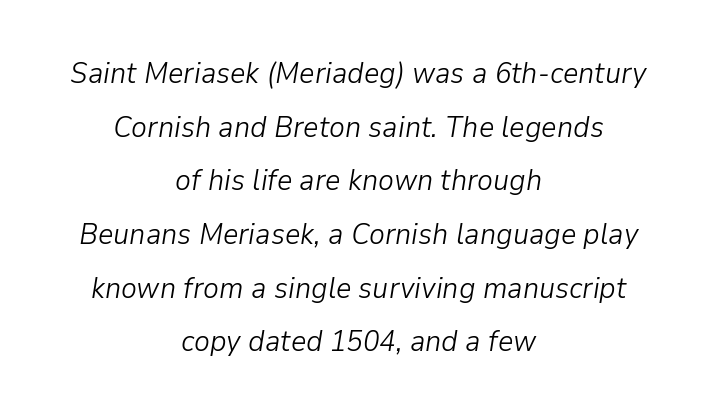
The image shows 30 px light type, italic (leaning right); set centered, line spacing 1.79x, normal letter spacing, not underlined; low stroke contrast and a medium x-height.
